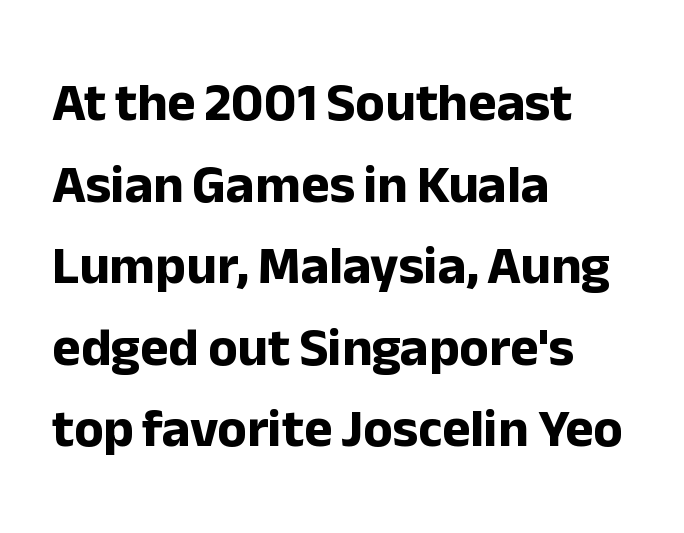
The image shows 54 px bold sans-serif type, upright; set left-aligned, normal line spacing (1.51x), normal letter spacing, not underlined; low stroke contrast and a medium x-height.
